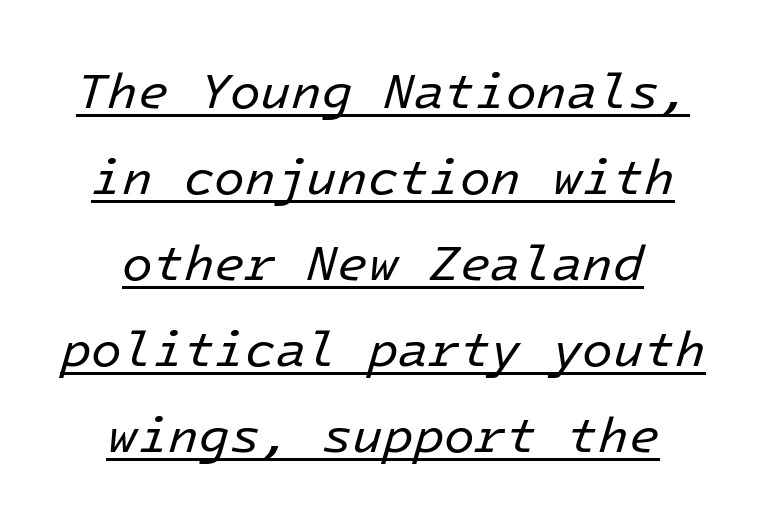
Q: Is the text bold? A: No.
Q: Is the text italic (slanted)? A: Yes, it leans right by about 16 degrees.
Q: Is the text underlined? A: Yes.
Q: How is the paragraph aligned? A: Centered.
Q: Is the spacing between letters normal or unusually wide? A: Normal.
Q: Width (condensed, normal, or wide)? A: Normal.
Q: Stroke contrast? A: Low.
Q: x-height? A: Medium.
